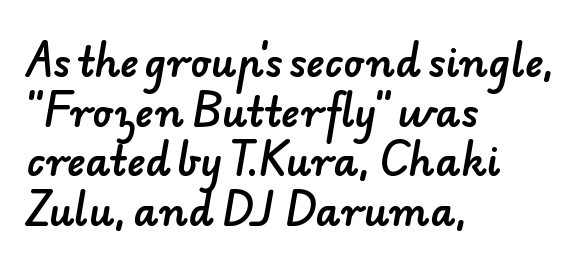
Do the characters align in a grid? No, the font is proportional. Horizontal alignment here is leftward, the default for most running prose. Regarding leading, the lines here are spaced in the standard way. Examine the stroke ends and you'll find no serifs. A typesetter would call this zero additional tracking. Letters rest on an invisible, unmarked baseline.
